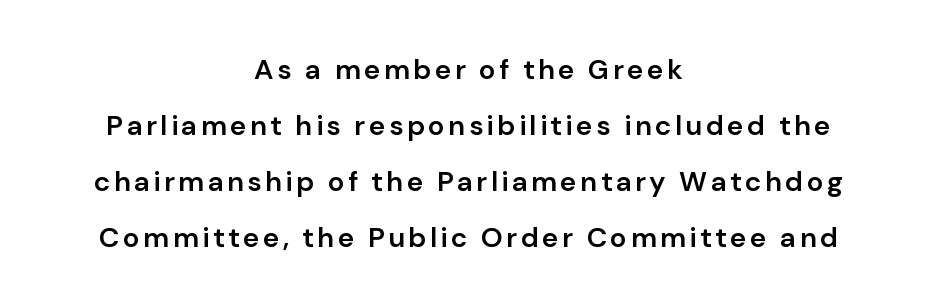
{"serif": "no", "italic": "no", "bold": "semi", "weight": "semibold", "width": "normal", "stroke_contrast": "low", "x_height": "medium", "monospaced": "no", "underline": "no", "align": "center", "line_spacing": "loose", "line_spacing_ratio": 2.0, "glyph_px": 28}
